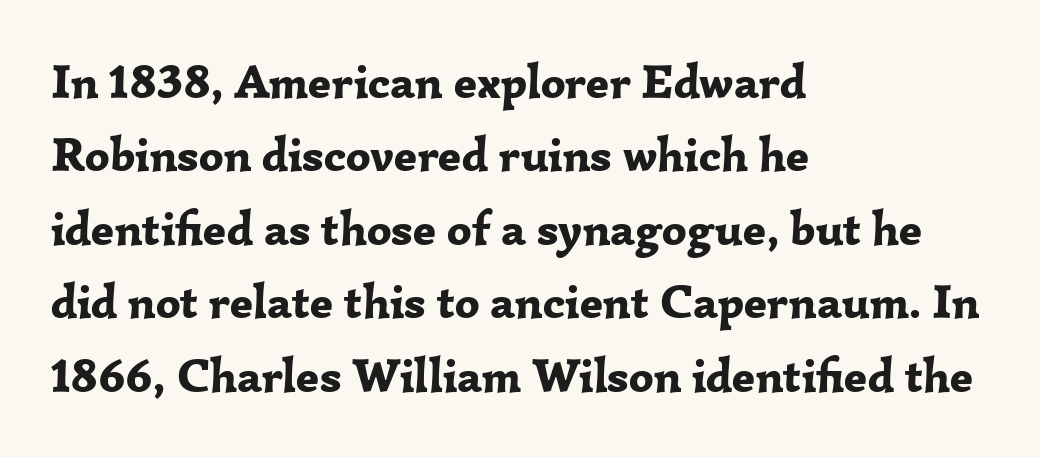
This sample uses plain, unmodified letter spacing. A clean baseline with only descenders dipping below it. Unlike italic type, these characters show no tilt at all. The setting favours the left margin, as ordinary paragraphs usually do. Serifs: yes, visible at the terminals of the letterforms. A typesetter would call this leading conventional body-copy spacing.
